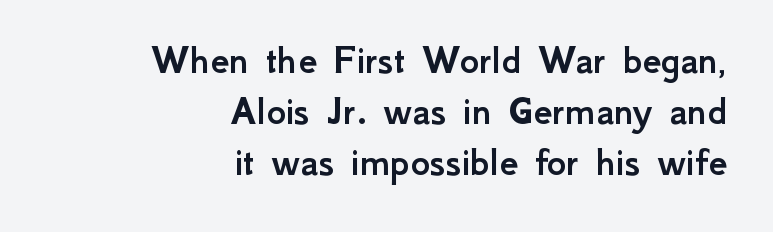
Each line ends at the same right margin while the left side varies. What kind of face is this? One without serifs — a sans. This sample uses an upright cut, with every glyph sitting square on the baseline. Glance below the letters and you will spot only blank space. Character widths vary here, with narrow letters taking less room than wide ones. This rendering leaves character spacing at its baseline value.
